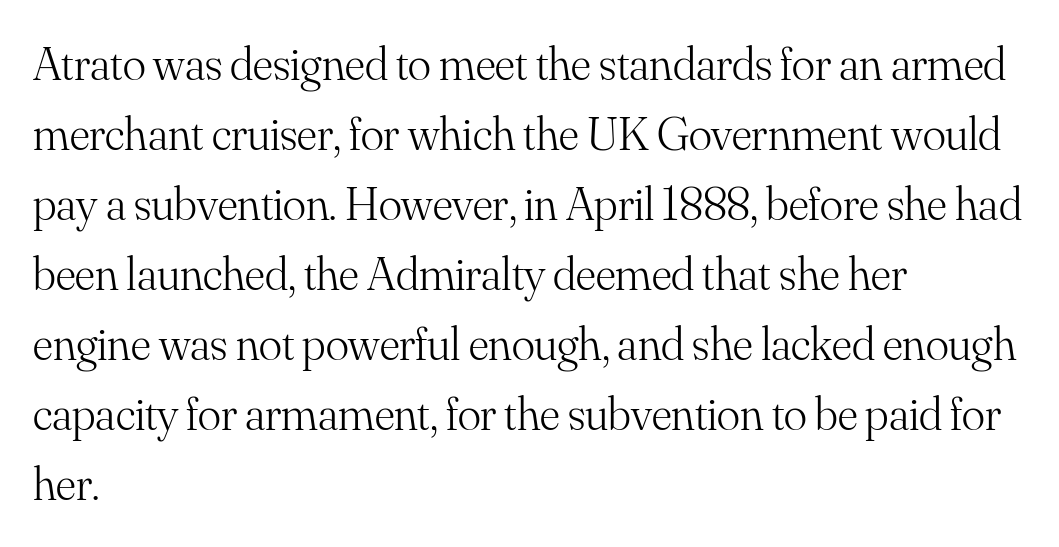
{"serif": "yes", "italic": "no", "bold": "no", "weight": "light", "width": "normal", "stroke_contrast": "medium", "x_height": "small", "monospaced": "no", "underline": "no", "align": "left", "line_spacing": "normal", "line_spacing_ratio": 1.46, "letter_spacing": "normal", "letter_spacing_em": 0.0, "glyph_px": 48}
